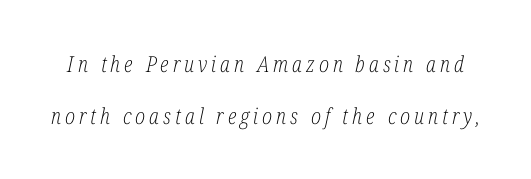
The image shows 22 px text type, italic (leaning right); set loose line spacing (2.35x), not underlined.
